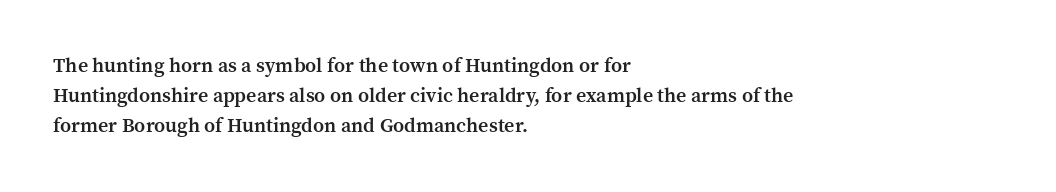
{"italic": "no", "bold": "semi", "underline": "no", "align": "left", "line_spacing": "normal", "line_spacing_ratio": 1.5, "letter_spacing": "normal", "letter_spacing_em": 0.0, "glyph_px": 20}
